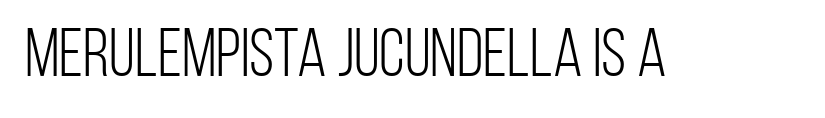
Q: Is the text bold? A: No.
Q: Is the text italic (slanted)? A: No, it is upright.
Q: Is the typeface a serif or a sans-serif typeface? A: Sans-serif.
Q: Is the text underlined? A: No.
Q: Is the spacing between letters normal or unusually wide? A: Normal.
Q: Width (condensed, normal, or wide)? A: Condensed.
Q: Stroke contrast? A: Low.
Q: x-height? A: Large.
Q: Monospaced? A: No.
